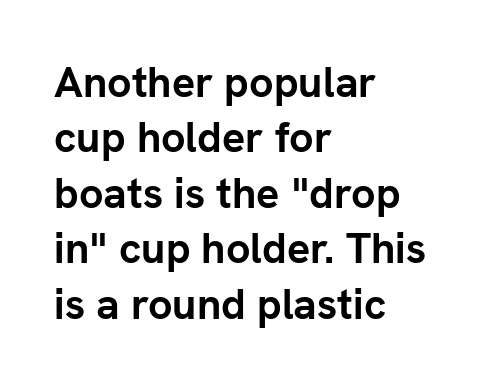
{"serif": "no", "italic": "no", "bold": "yes", "weight": "semibold", "width": "normal", "stroke_contrast": "low", "x_height": "medium", "monospaced": "no", "underline": "no", "align": "left", "line_spacing": "normal", "line_spacing_ratio": 1.29, "letter_spacing": "normal", "letter_spacing_em": 0.0, "glyph_px": 43}
